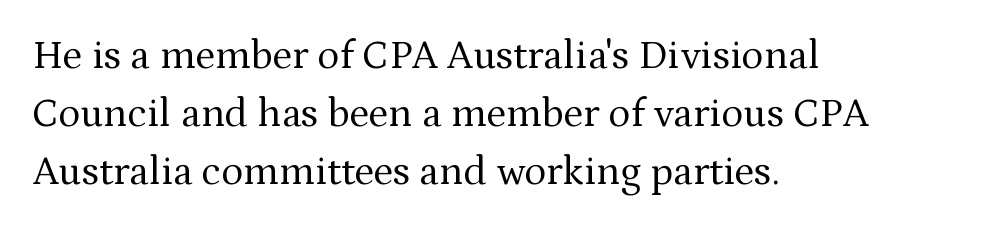
Q: Is the text bold? A: No.
Q: Is the text italic (slanted)? A: No, it is upright.
Q: Is the typeface a serif or a sans-serif typeface? A: Serif.
Q: Is the text underlined? A: No.
Q: How is the paragraph aligned? A: Left-aligned.
Q: Is the spacing between letters normal or unusually wide? A: Normal.
Q: Is the spacing between lines tight, normal or loose? A: Normal.
Q: Width (condensed, normal, or wide)? A: Normal.
Q: Stroke contrast? A: Medium.
Q: x-height? A: Medium.
Q: Monospaced? A: No.
